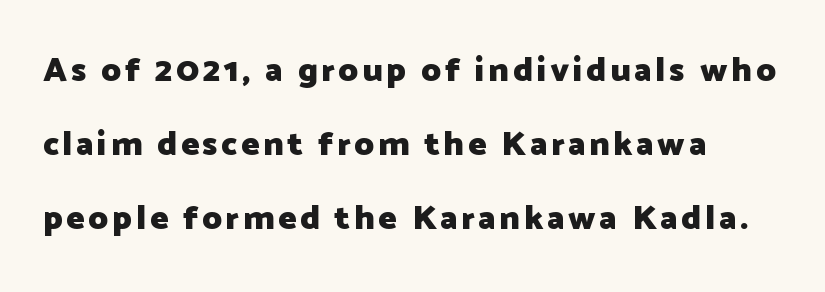
Q: Is the text bold? A: Yes.
Q: Is the text italic (slanted)? A: No, it is upright.
Q: Is the typeface a serif or a sans-serif typeface? A: Sans-serif.
Q: Is the text underlined? A: No.
Q: How is the paragraph aligned? A: Left-aligned.
Q: Is the spacing between lines tight, normal or loose? A: Loose.
Q: Width (condensed, normal, or wide)? A: Normal.
Q: Stroke contrast? A: Low.
Q: x-height? A: Medium.
Q: Monospaced? A: No.
